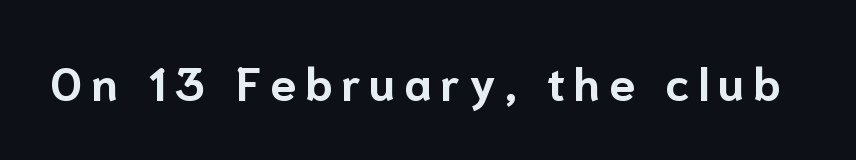
The image shows 46 px bold sans-serif type, upright; set unusually wide letter spacing (+0.2 em), not underlined; low stroke contrast and a medium x-height.
